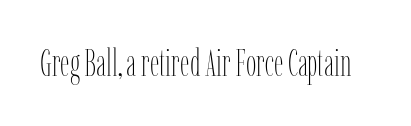
Q: Is the text bold? A: No.
Q: Is the text italic (slanted)? A: No, it is upright.
Q: Is the text underlined? A: No.
Q: Is the spacing between letters normal or unusually wide? A: Normal.
Q: Width (condensed, normal, or wide)? A: Condensed.
Q: Stroke contrast? A: Low.
Q: x-height? A: Medium.
Q: Monospaced? A: No.
